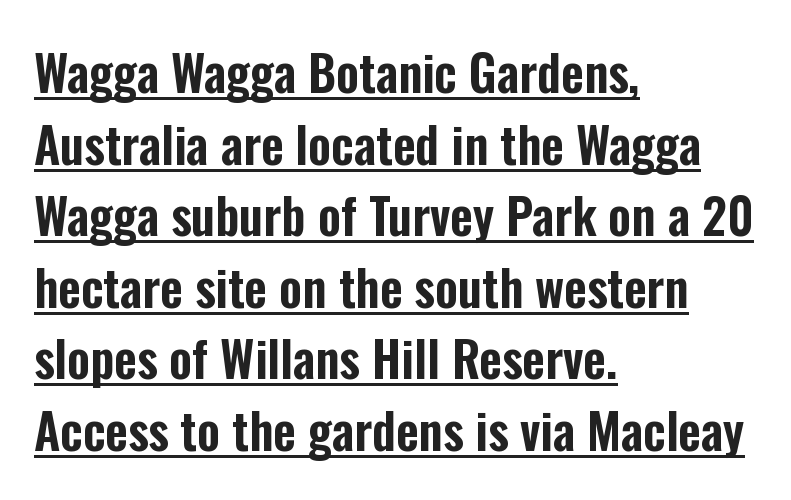
Horizontally, the lines are justified to the leading edge only. Descenders here cross a horizontal rule under the line. The rendering shows plain stroke endings on the letterforms — a sans-serif design. Notice how the stems are strictly vertical — no italics here. Summary of vertical rhythm: regular, with standard interline spacing.
